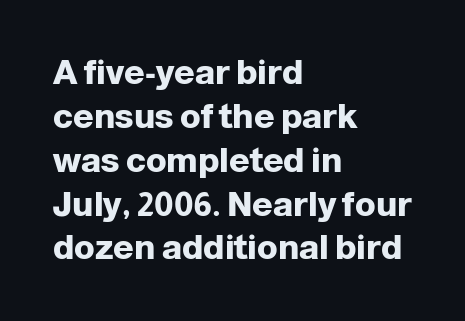
Q: Is the text bold? A: Yes.
Q: Is the text italic (slanted)? A: No, it is upright.
Q: Is the typeface a serif or a sans-serif typeface? A: Sans-serif.
Q: Is the text underlined? A: No.
Q: How is the paragraph aligned? A: Left-aligned.
Q: Is the spacing between letters normal or unusually wide? A: Normal.
Q: Is the spacing between lines tight, normal or loose? A: Normal.
Q: Width (condensed, normal, or wide)? A: Normal.
Q: Stroke contrast? A: Low.
Q: x-height? A: Medium.
Q: Monospaced? A: No.
